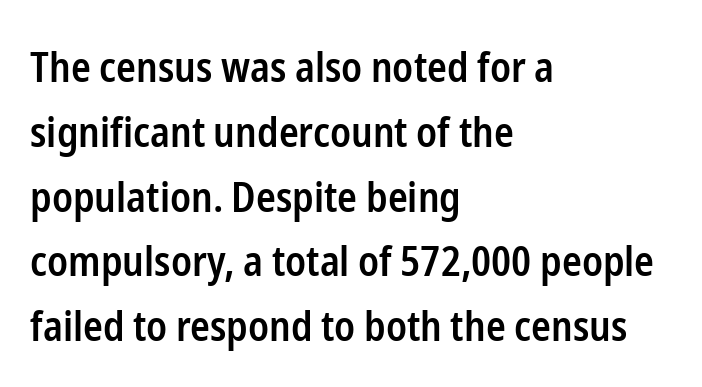
The image shows 41 px semibold, condensed sans-serif type, upright; set left-aligned, normal line spacing (1.58x), normal letter spacing, not underlined; low stroke contrast and a medium x-height.
